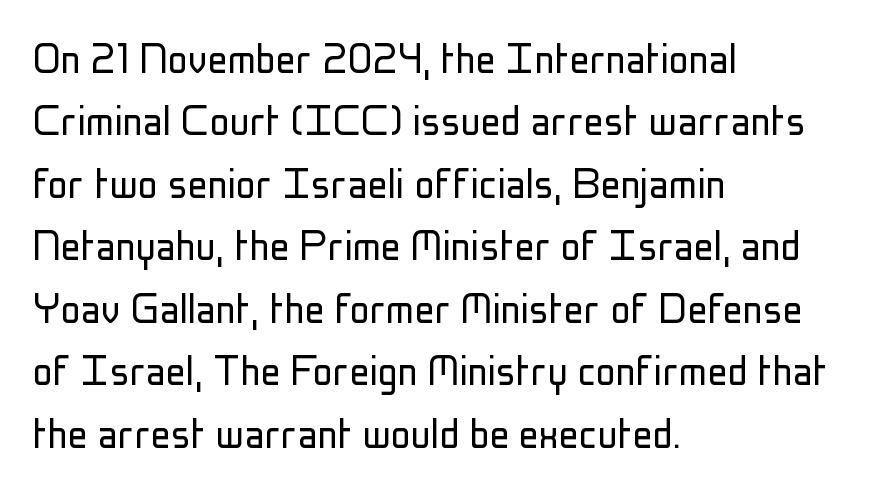
Q: Is the text bold? A: No.
Q: Is the text italic (slanted)? A: No, it is upright.
Q: Is the typeface a serif or a sans-serif typeface? A: Sans-serif.
Q: Is the text underlined? A: No.
Q: How is the paragraph aligned? A: Left-aligned.
Q: Is the spacing between letters normal or unusually wide? A: Normal.
Q: Is the spacing between lines tight, normal or loose? A: Normal.
Q: Width (condensed, normal, or wide)? A: Condensed.
Q: Stroke contrast? A: Low.
Q: x-height? A: Medium.
Q: Monospaced? A: No.
